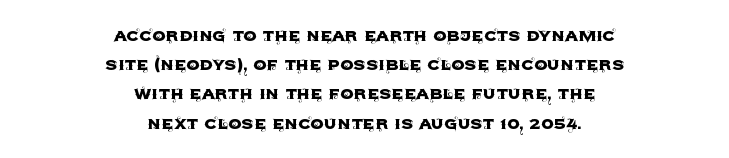
{"italic": "no", "underline": "no", "align": "center", "line_spacing": "normal", "line_spacing_ratio": 1.39, "letter_spacing": "normal", "letter_spacing_em": 0.0, "glyph_px": 21}
